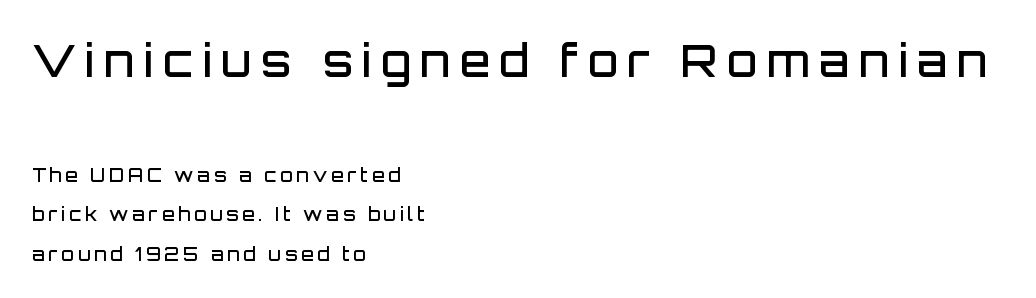
The image shows 44 px semibold sans-serif type, upright; set left-aligned, loose line spacing (2.18x), unusually wide letter spacing (+0.21 em), not underlined; the first (top) block is 2.44x larger; low stroke contrast and a large x-height.
